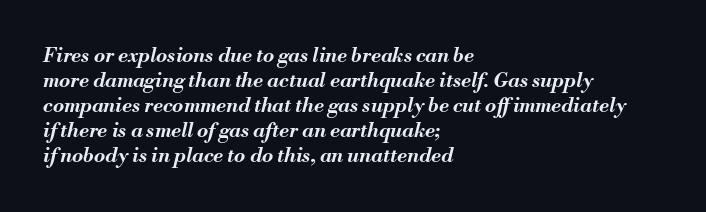
The image shows 20 px bold type, italic (leaning right); set left-aligned, normal line spacing (1.25x), normal letter spacing, not underlined.
